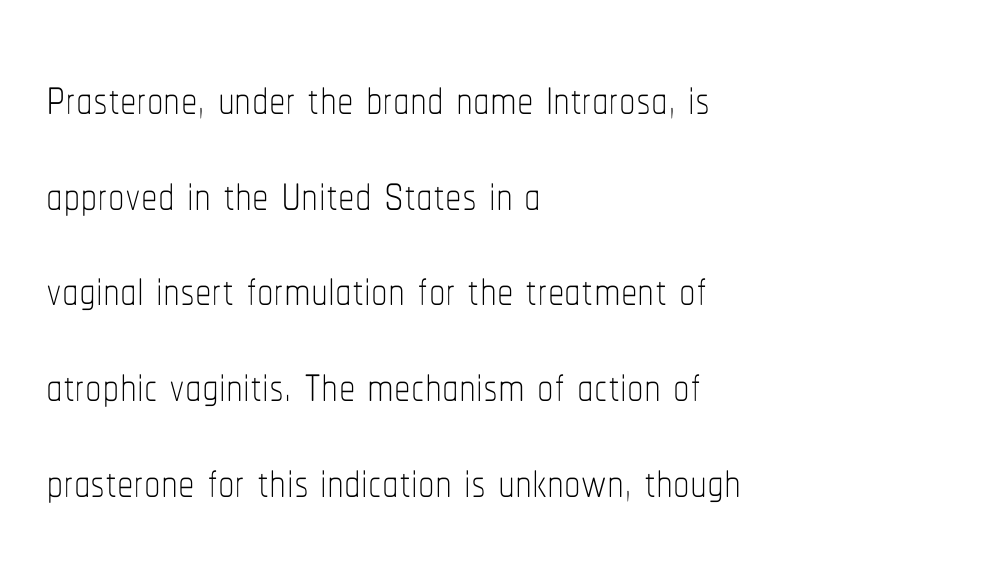
{"italic": "no", "bold": "no", "weight": "thin", "width": "condensed", "stroke_contrast": "low", "x_height": "medium", "monospaced": "no", "underline": "no", "align": "left", "line_spacing": "normal", "line_spacing_ratio": 1.45, "letter_spacing": "normal", "letter_spacing_em": 0.0, "glyph_px": 66}
